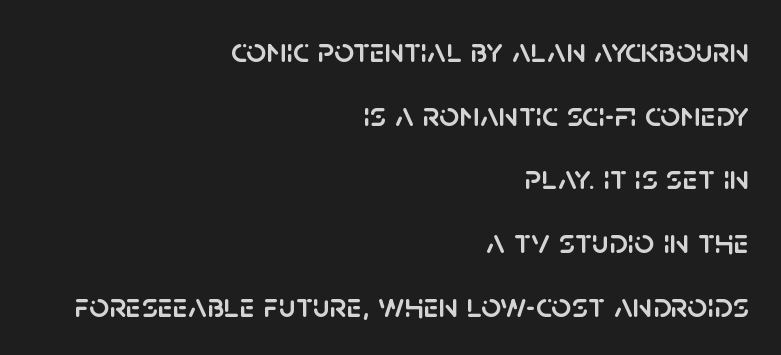
Q: Is the text italic (slanted)? A: No, it is upright.
Q: Is the typeface a serif or a sans-serif typeface? A: Sans-serif.
Q: Is the text underlined? A: No.
Q: How is the paragraph aligned? A: Right-aligned.
Q: Is the spacing between letters normal or unusually wide? A: Normal.
Q: Width (condensed, normal, or wide)? A: Normal.
Q: Stroke contrast? A: Low.
Q: x-height? A: Large.
Q: Monospaced? A: No.
